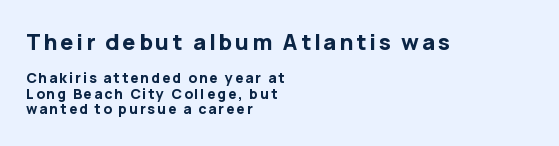
{"italic": "no", "bold": "yes", "underline": "no", "align": "left", "line_spacing": "tight", "line_spacing_ratio": 1.11, "larger_block": "first", "size_ratio": 1.57, "glyph_px": 22}
